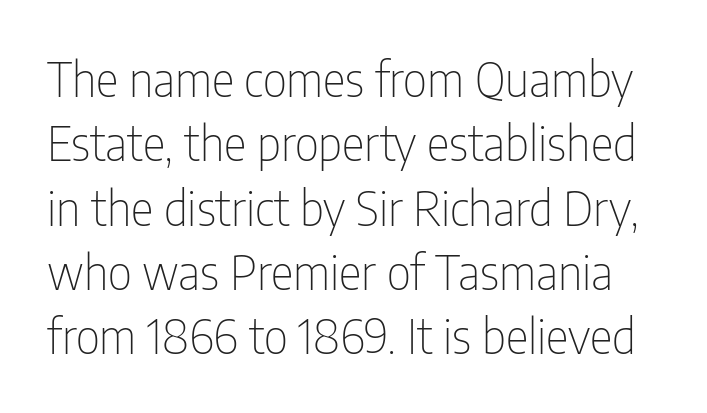
{"serif": "no", "italic": "no", "bold": "no", "weight": "thin", "width": "condensed", "stroke_contrast": "low", "x_height": "medium", "monospaced": "no", "underline": "no", "line_spacing": "normal", "line_spacing_ratio": 1.34, "letter_spacing": "normal", "letter_spacing_em": 0.0, "glyph_px": 48}
